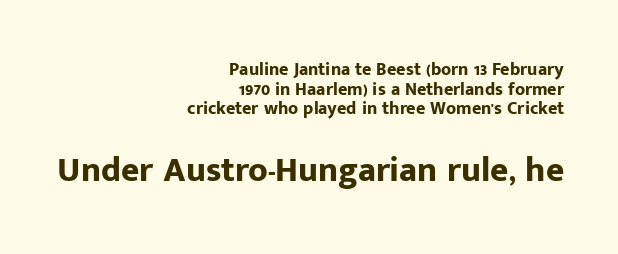
The image shows 35 px bold sans-serif type, upright; set right-aligned, tight line spacing (1.09x), normal letter spacing, not underlined; the second (bottom) block is 1.94x larger; low stroke contrast and a medium x-height.
